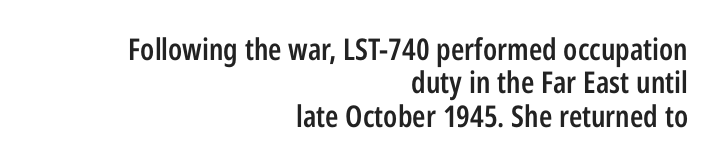
Q: Is the text bold? A: Semi-bold.
Q: Is the text italic (slanted)? A: No, it is upright.
Q: Is the typeface a serif or a sans-serif typeface? A: Sans-serif.
Q: Is the text underlined? A: No.
Q: How is the paragraph aligned? A: Right-aligned.
Q: Is the spacing between letters normal or unusually wide? A: Normal.
Q: Is the spacing between lines tight, normal or loose? A: Tight.
Q: Width (condensed, normal, or wide)? A: Condensed.
Q: Stroke contrast? A: Low.
Q: x-height? A: Medium.
Q: Monospaced? A: No.
